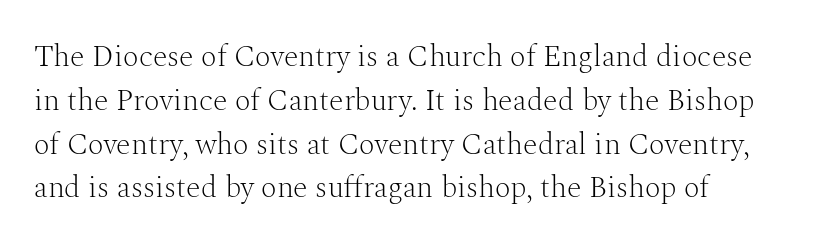
Little horizontal feet cap the strokes, marking this as serif type. Does the leading feel generous? No, just average. Quick note: not italic, upright. Observe the ordinary spacing: letters are neighbours, not strangers. Has an underline been added? It has not. The face used here is proportionally spaced, like ordinary book or web type.
